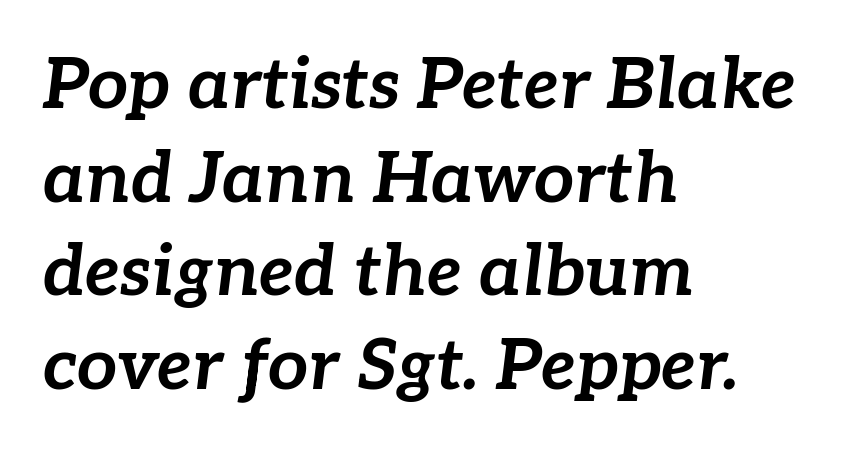
Horizontal alignment here is leftward, the default for most running prose. Bold? Absolutely — the strokes are thick and heavy. Has an underline been added? It has not. Compared with ordinary roman type, these characters are visibly tilted. Does extra space separate the letters? No, they use regular spacing.
